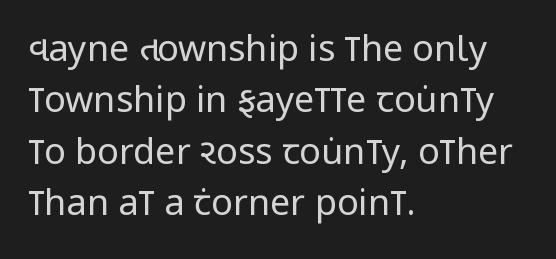
Q: Is the text bold? A: No.
Q: Is the text italic (slanted)? A: No, it is upright.
Q: Is the typeface a serif or a sans-serif typeface? A: Sans-serif.
Q: Is the text underlined? A: No.
Q: How is the paragraph aligned? A: Left-aligned.
Q: Is the spacing between letters normal or unusually wide? A: Normal.
Q: Is the spacing between lines tight, normal or loose? A: Normal.
Q: Width (condensed, normal, or wide)? A: Condensed.
Q: Stroke contrast? A: Low.
Q: x-height? A: Large.
Q: Monospaced? A: No.
